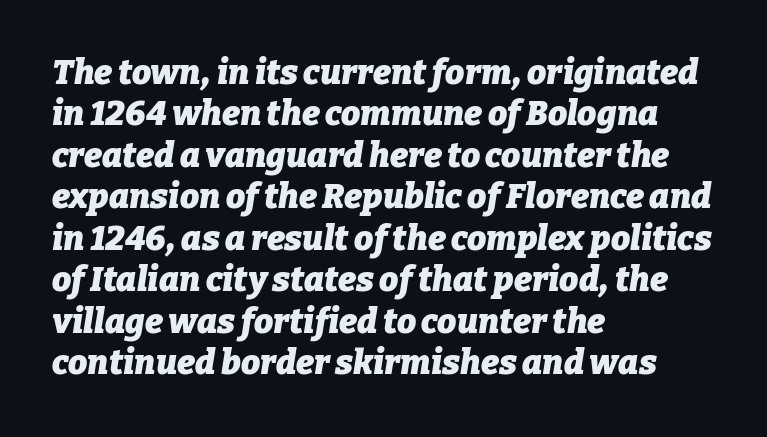
Q: Is the text bold? A: Yes.
Q: Is the text italic (slanted)? A: Yes, it leans right by about 9 degrees.
Q: Is the text underlined? A: No.
Q: How is the paragraph aligned? A: Left-aligned.
Q: Is the spacing between letters normal or unusually wide? A: Normal.
Q: Width (condensed, normal, or wide)? A: Normal.
Q: Stroke contrast? A: Low.
Q: x-height? A: Medium.
Q: Monospaced? A: No.
